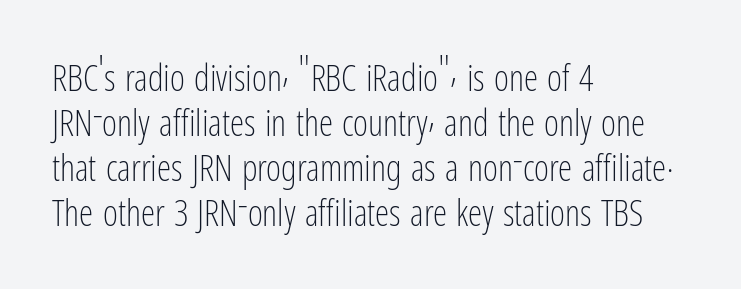
One-word summary of the alignment: left. Weight class: somewhere from thin through regular. The lettering holds an erect, upright posture throughout. Here the glyphs are tracked normally, forming tight word shapes. Quick note: underline off.
